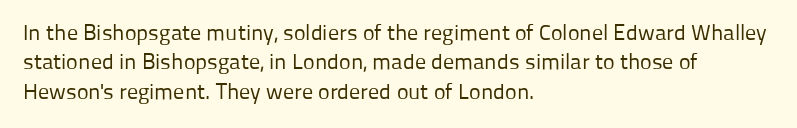
{"italic": "no", "bold": "no", "underline": "no", "align": "left", "line_spacing": "normal", "line_spacing_ratio": 1.33, "letter_spacing": "normal", "letter_spacing_em": 0.0, "glyph_px": 22}
